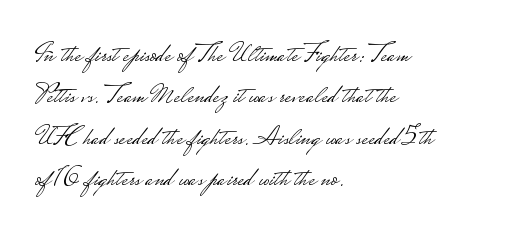
Normally led — the rows are evenly, conventionally spaced. Character widths vary here, with narrow letters taking less room than wide ones. Unbolded letterforms with no extra heft. The type family on display is of the sans-serif kind.
